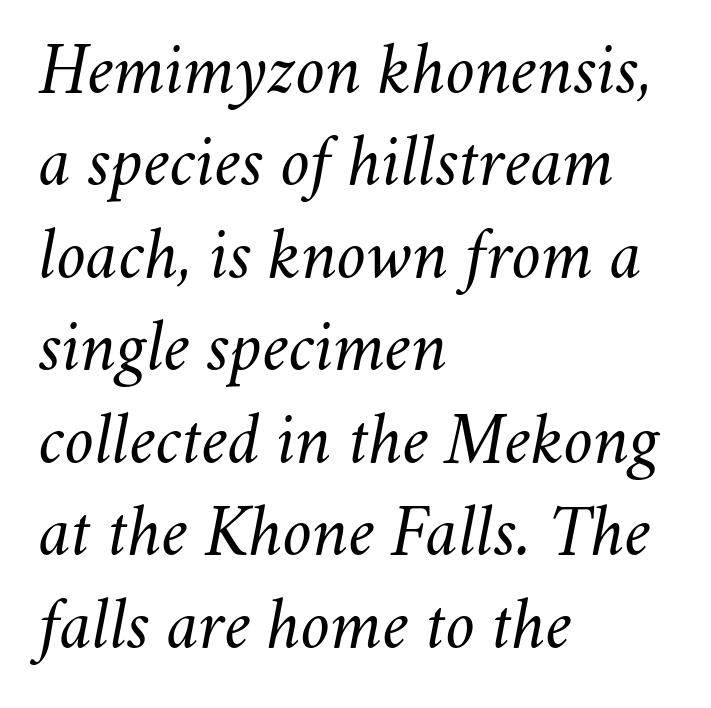
{"italic": "yes", "lean": "right", "slant_degrees": 11, "bold": "no", "weight": "light", "width": "normal", "stroke_contrast": "medium", "x_height": "small", "monospaced": "no", "underline": "no", "align": "left", "line_spacing": "normal", "line_spacing_ratio": 1.25, "letter_spacing": "normal", "letter_spacing_em": 0.0, "glyph_px": 74}
